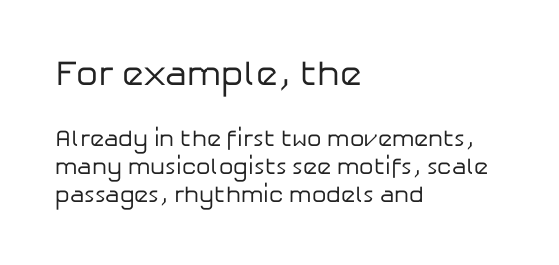
Q: Is the text bold? A: No.
Q: Is the text italic (slanted)? A: No, it is upright.
Q: Is the typeface a serif or a sans-serif typeface? A: Sans-serif.
Q: Is the text underlined? A: No.
Q: How is the paragraph aligned? A: Left-aligned.
Q: Is the spacing between letters normal or unusually wide? A: Normal.
Q: Which block of text is set in a larger size, the first (top) or the second (bottom)? A: The first (top) one.
Q: Width (condensed, normal, or wide)? A: Normal.
Q: Stroke contrast? A: Low.
Q: x-height? A: Medium.
Q: Monospaced? A: No.
